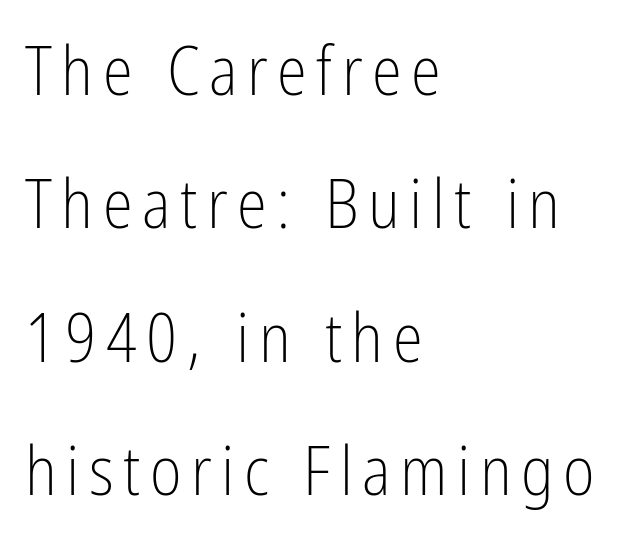
Q: Is the text bold? A: No.
Q: Is the text italic (slanted)? A: No, it is upright.
Q: Is the typeface a serif or a sans-serif typeface? A: Sans-serif.
Q: Is the text underlined? A: No.
Q: How is the paragraph aligned? A: Left-aligned.
Q: Is the spacing between lines tight, normal or loose? A: Loose.
Q: Width (condensed, normal, or wide)? A: Condensed.
Q: Stroke contrast? A: Low.
Q: x-height? A: Medium.
Q: Monospaced? A: No.
